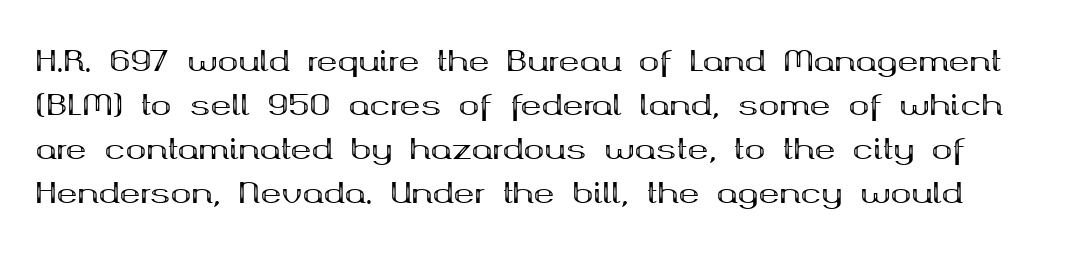
Compared with an ordinary text face, these strokes are far heavier — a full bold. In terms of letterform style, serifs are clearly present. Plain, unruled lines of type. Looks like regular typesetting: each glyph gets only the width it needs.
